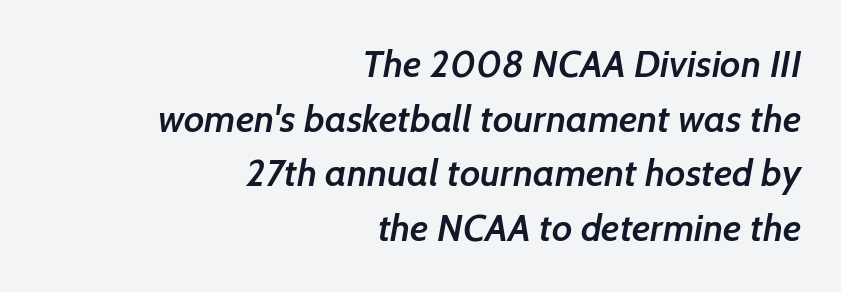
The image shows 38 px semibold sans-serif type; set right-aligned, normal line spacing (1.44x), normal letter spacing, not underlined; low stroke contrast and a medium x-height.
